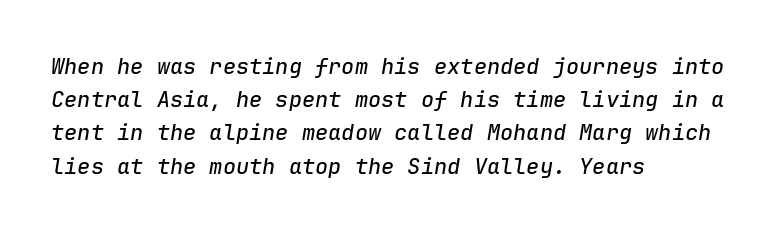
Q: Is the text italic (slanted)? A: Yes, it leans right by about 9 degrees.
Q: Is the text underlined? A: No.
Q: How is the paragraph aligned? A: Left-aligned.
Q: Is the spacing between letters normal or unusually wide? A: Normal.
Q: Is the spacing between lines tight, normal or loose? A: Normal.
